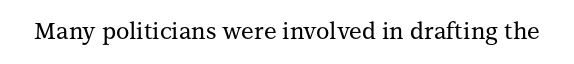
Each word holds together tightly as a unit, with standard inter-letter gaps. Posture: upright roman. The specimen omits any rule beneath the text block's lines.
